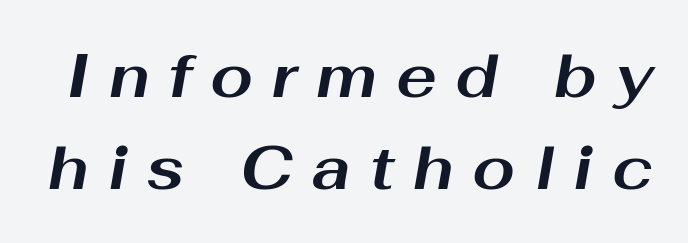
{"italic": "yes", "lean": "right", "slant_degrees": 10, "bold": "yes", "weight": "bold", "width": "wide", "stroke_contrast": "medium", "x_height": "medium", "monospaced": "no", "underline": "no", "line_spacing": "normal", "line_spacing_ratio": 1.51, "letter_spacing": "wide", "letter_spacing_em": 0.31, "glyph_px": 61}
